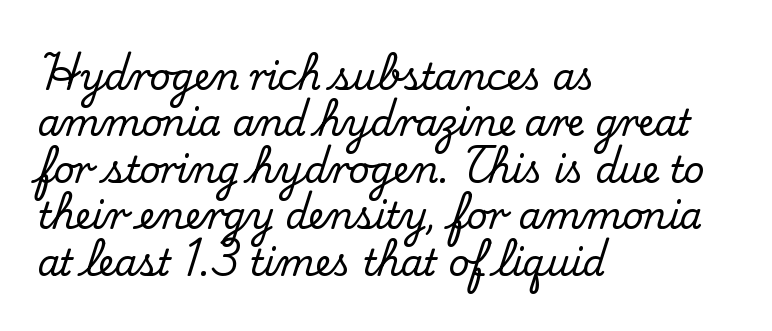
Underlining? Definitely not there. Which margin do the lines hug? The left one — the right edge is uneven. Is this a fixed-width face? No — the glyphs have proportional, varying widths.
